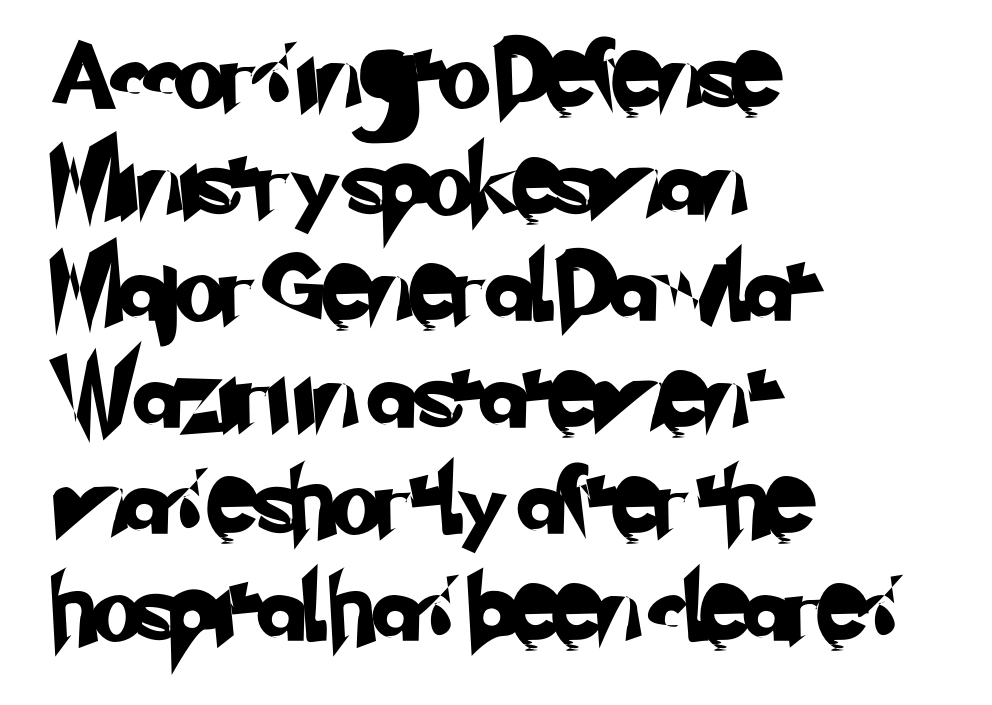
Q: Is the typeface a serif or a sans-serif typeface? A: Sans-serif.
Q: Is the text underlined? A: No.
Q: How is the paragraph aligned? A: Left-aligned.
Q: Is the spacing between letters normal or unusually wide? A: Normal.
Q: Is the spacing between lines tight, normal or loose? A: Normal.
Q: Width (condensed, normal, or wide)? A: Normal.
Q: Stroke contrast? A: Low.
Q: x-height? A: Small.
Q: Monospaced? A: No.
